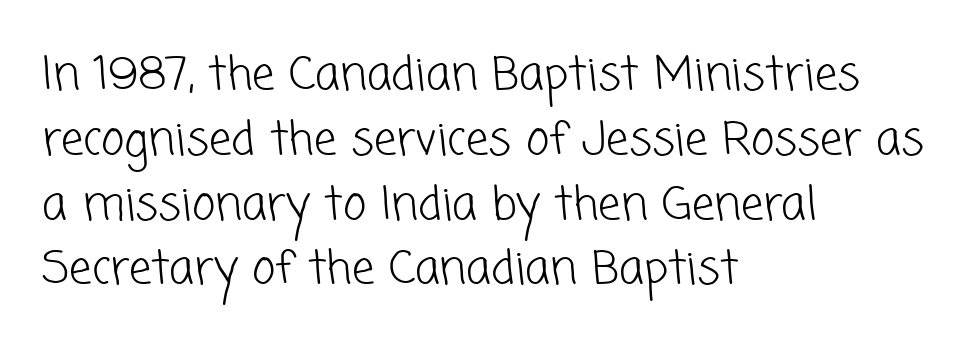
{"serif": "no", "bold": "no", "weight": "light", "width": "normal", "stroke_contrast": "low", "x_height": "medium", "monospaced": "no", "underline": "no", "align": "left", "line_spacing": "normal", "line_spacing_ratio": 1.44, "letter_spacing": "normal", "letter_spacing_em": 0.0, "glyph_px": 45}
